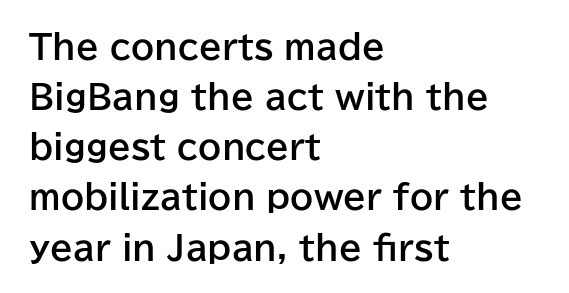
The image shows 33 px bold sans-serif type, upright; set left-aligned, normal line spacing (1.52x), normal letter spacing, not underlined; low stroke contrast and a medium x-height.
